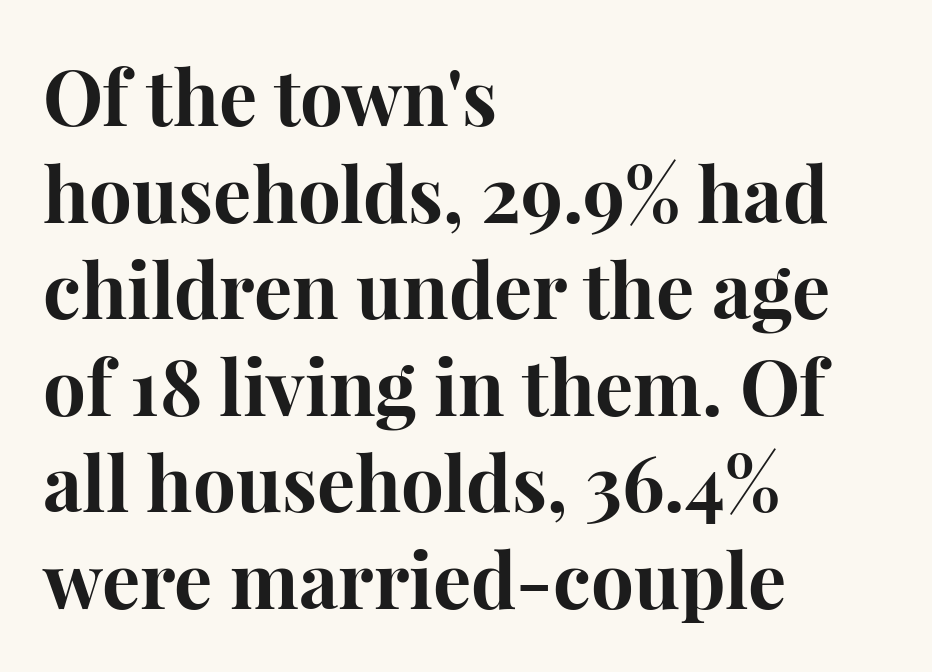
The image shows 76 px bold serif type, upright; set left-aligned, normal line spacing (1.27x), normal letter spacing, not underlined; high stroke contrast and a medium x-height.
